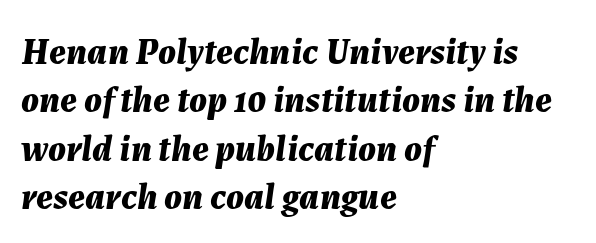
The image shows 37 px bold type, italic (leaning right); set left-aligned, normal line spacing (1.31x), normal letter spacing, not underlined; medium stroke contrast and a medium x-height.
